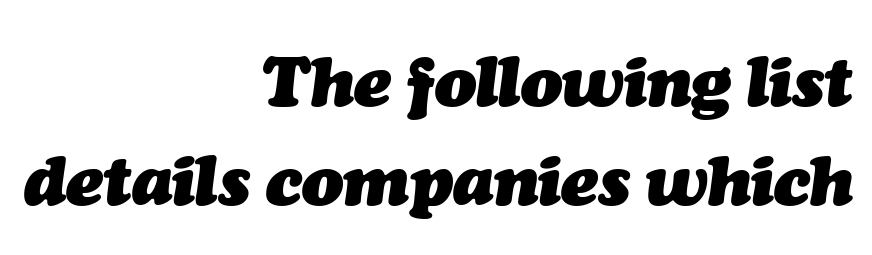
The image shows 69 px heavy type, italic (leaning right); set right-aligned, normal line spacing (1.44x), normal letter spacing, not underlined; medium stroke contrast and a medium x-height.
